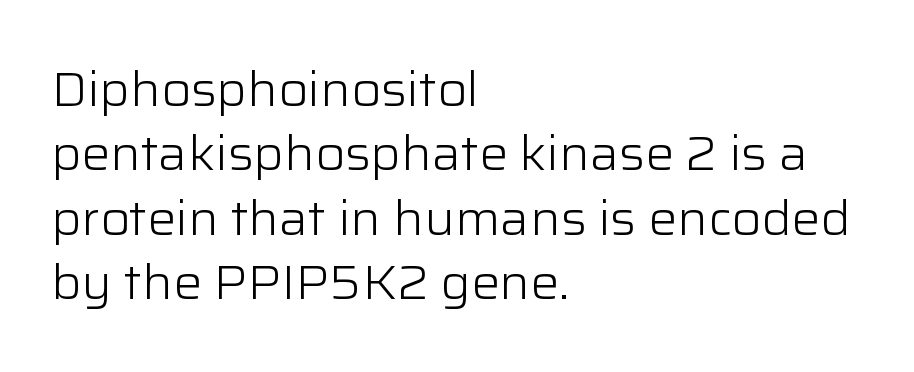
Q: Is the text bold? A: No.
Q: Is the text italic (slanted)? A: No, it is upright.
Q: Is the typeface a serif or a sans-serif typeface? A: Sans-serif.
Q: Is the text underlined? A: No.
Q: How is the paragraph aligned? A: Left-aligned.
Q: Is the spacing between letters normal or unusually wide? A: Normal.
Q: Is the spacing between lines tight, normal or loose? A: Normal.
Q: Width (condensed, normal, or wide)? A: Normal.
Q: Stroke contrast? A: Low.
Q: x-height? A: Medium.
Q: Monospaced? A: No.
